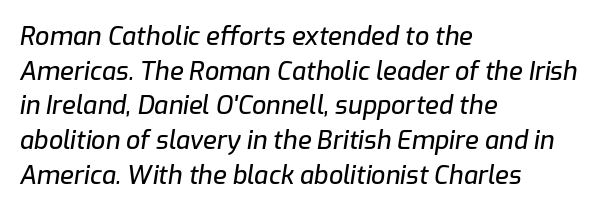
The text carries the slant typical of an italic or oblique font. This sample is left-justified, so line endings fall wherever the words run out. The rendering uses a moderate line-height, typical for paragraphs. Caption: standard tracking, unaltered. Underlining? Definitely not there.
